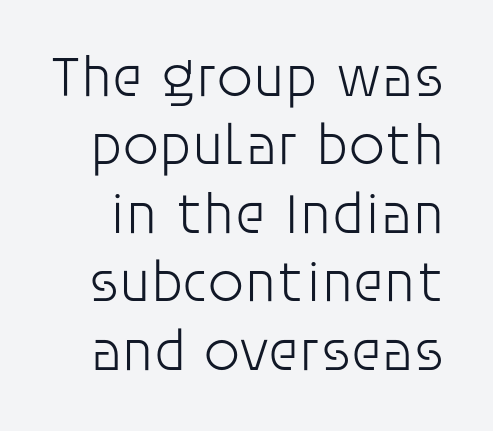
{"serif": "no", "italic": "no", "bold": "no", "weight": "light", "width": "normal", "stroke_contrast": "low", "x_height": "large", "monospaced": "no", "underline": "no", "line_spacing_ratio": 1.18, "letter_spacing": "normal", "letter_spacing_em": 0.0, "glyph_px": 58}
